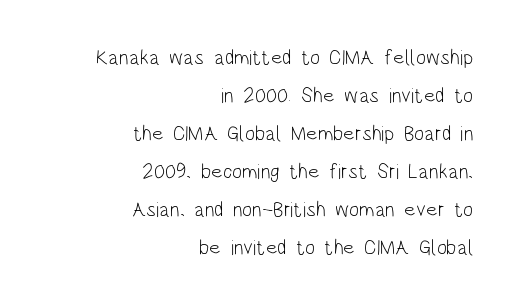
{"italic": "no", "bold": "no", "underline": "no", "align": "right", "line_spacing_ratio": 1.81, "letter_spacing": "normal", "letter_spacing_em": 0.0, "glyph_px": 21}
